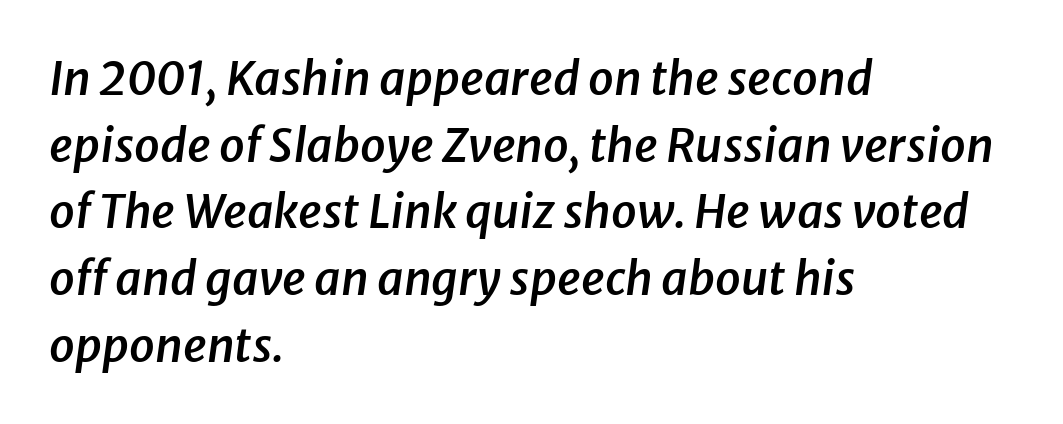
Does extra space separate the letters? No, they use regular spacing. Does the copy run flush right? No — it runs flush left. Regular leading. Looking at the ascenders, they clearly lean.
